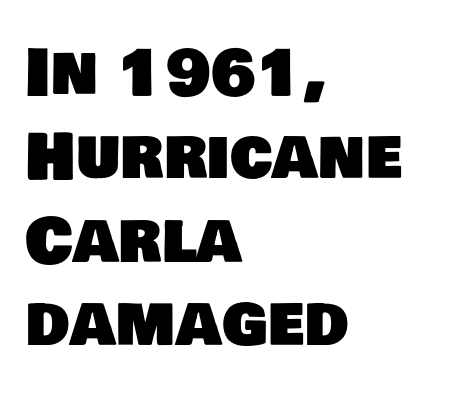
Short and long lines alike share a common starting point at left. Regular leading. Letterform terminals end flat and unadorned throughout the passage. You could call the tracking neutral — neither tight nor loose. Bare-footed words on every line. A typesetter would call this proportional, since set widths differ per character.
